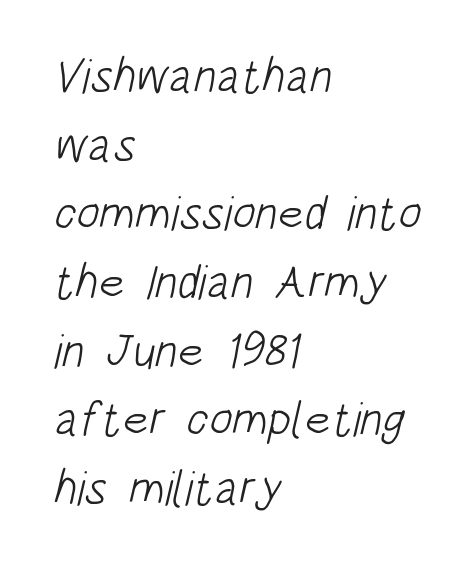
The image shows 48 px light, condensed sans-serif type; set left-aligned, normal line spacing (1.43x), normal letter spacing, not underlined; low stroke contrast and a large x-height.
